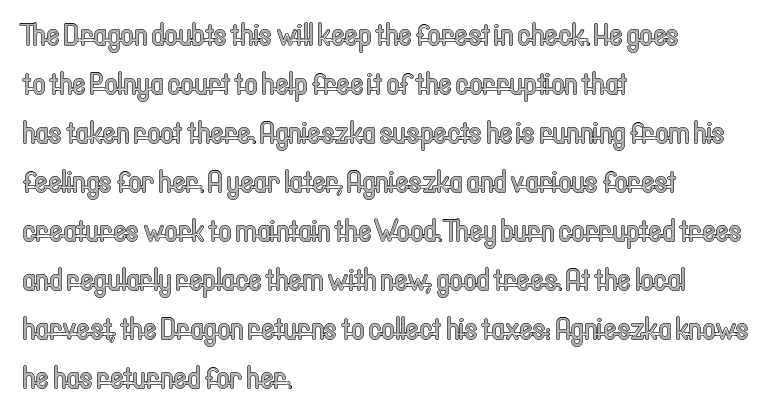
{"italic": "no", "width": "condensed", "x_height": "medium", "monospaced": "no", "underline": "no", "align": "left", "line_spacing": "normal", "line_spacing_ratio": 1.53, "letter_spacing": "normal", "letter_spacing_em": 0.0, "glyph_px": 32}
